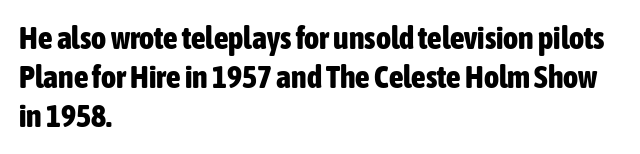
The image shows 32 px bold, condensed sans-serif type, upright; set left-aligned, line spacing 1.22x, normal letter spacing, not underlined; low stroke contrast and a medium x-height.
